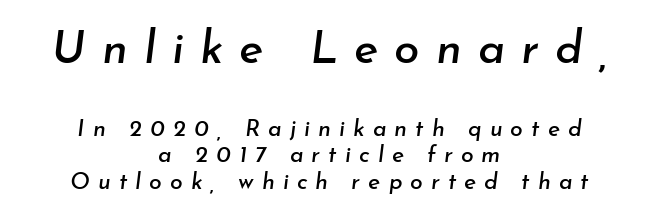
Here the glyphs are tracked loosely, breaking word shapes into spaced letters. Descenders hang freely into open space. The lines in this sample share a center point and differ in where they start and stop. Spacing verdict: proportional, widths tailored to each character. Emphasis-style slanted type is in use. Here the first block reads like a headline and the second like body copy.
